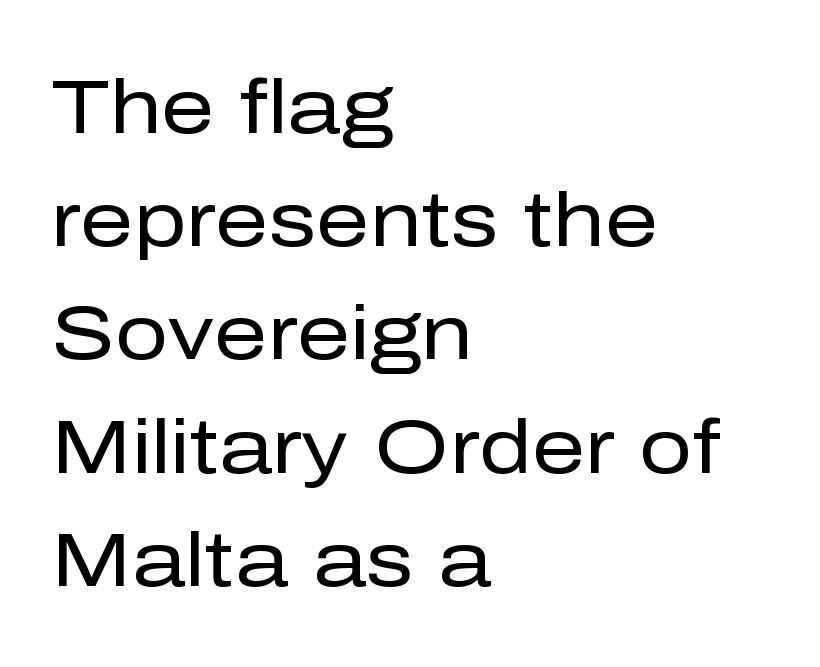
Q: Is the text bold? A: No.
Q: Is the text italic (slanted)? A: No, it is upright.
Q: Is the typeface a serif or a sans-serif typeface? A: Sans-serif.
Q: Is the text underlined? A: No.
Q: How is the paragraph aligned? A: Left-aligned.
Q: Is the spacing between letters normal or unusually wide? A: Normal.
Q: Is the spacing between lines tight, normal or loose? A: Normal.
Q: Width (condensed, normal, or wide)? A: Normal.
Q: Stroke contrast? A: Low.
Q: x-height? A: Medium.
Q: Monospaced? A: No.
